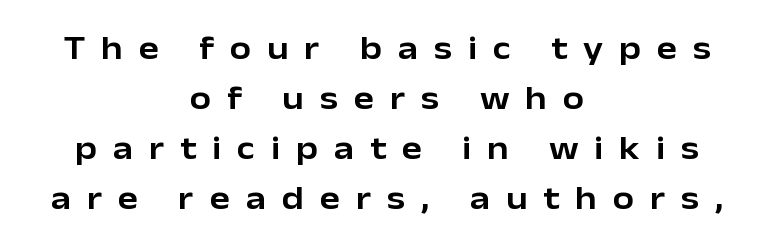
The image shows 34 px sans-serif type, upright; set centered, normal line spacing (1.47x), unusually wide letter spacing (+0.47 em), not underlined; low stroke contrast and a medium x-height.
